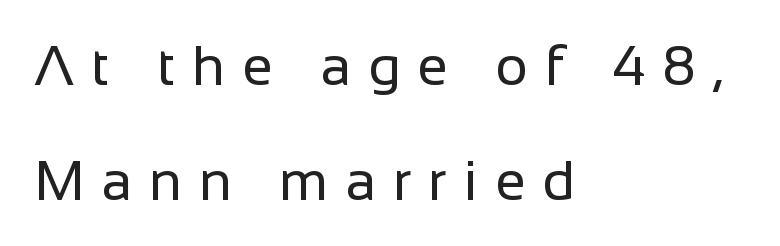
Q: Is the text bold? A: No.
Q: Is the text italic (slanted)? A: No, it is upright.
Q: Is the typeface a serif or a sans-serif typeface? A: Sans-serif.
Q: Is the text underlined? A: No.
Q: How is the paragraph aligned? A: Left-aligned.
Q: Is the spacing between letters normal or unusually wide? A: Unusually wide.
Q: Is the spacing between lines tight, normal or loose? A: Loose.
Q: Width (condensed, normal, or wide)? A: Normal.
Q: Stroke contrast? A: Low.
Q: x-height? A: Medium.
Q: Monospaced? A: No.
